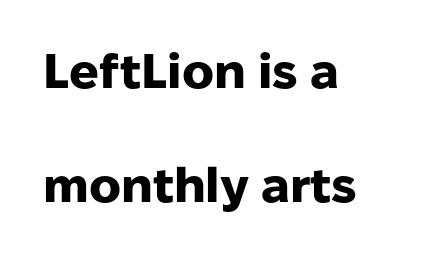
{"serif": "no", "italic": "no", "bold": "yes", "weight": "heavy", "width": "normal", "stroke_contrast": "low", "x_height": "medium", "monospaced": "no", "underline": "no", "align": "left", "line_spacing": "loose", "line_spacing_ratio": 2.32, "letter_spacing": "normal", "letter_spacing_em": 0.0, "glyph_px": 49}
